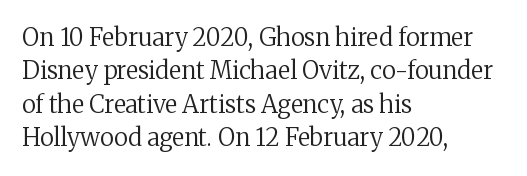
The image shows 24 px text type, upright; set left-aligned, normal line spacing (1.39x), normal letter spacing, not underlined.
